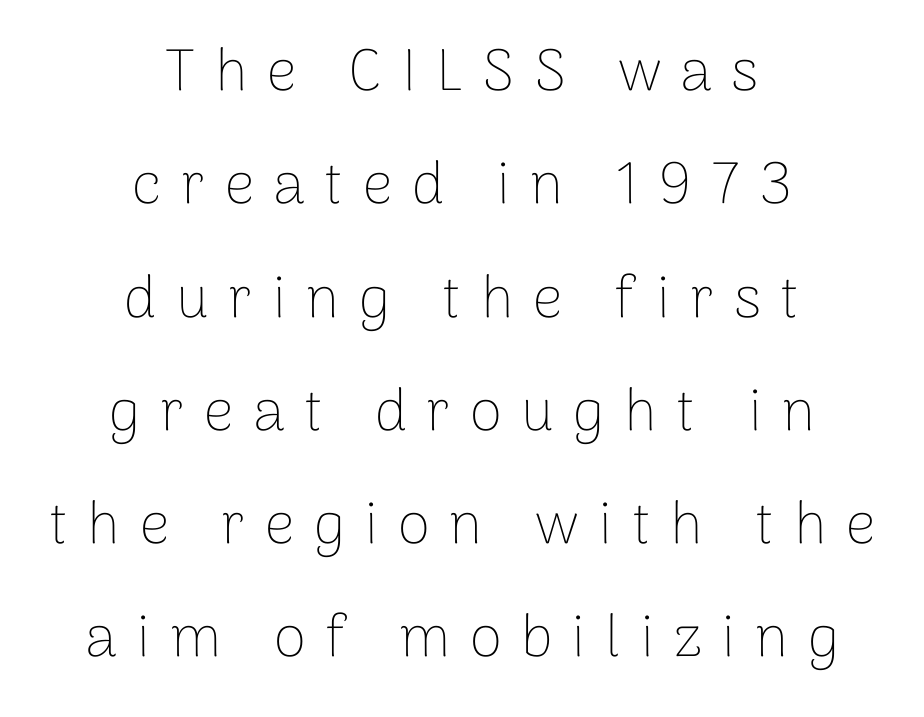
The image shows 59 px thin sans-serif type, upright; set centered, loose line spacing (1.92x), unusually wide letter spacing (+0.33 em), not underlined; low stroke contrast and a medium x-height.
